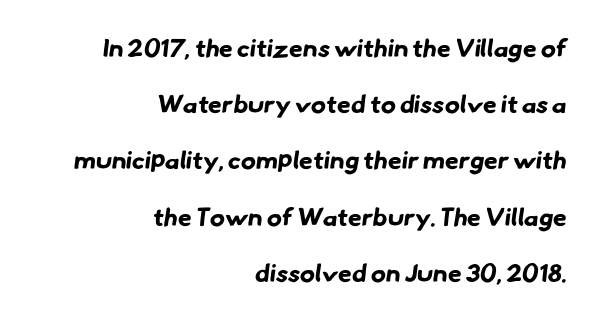
The image shows 25 px bold type; set right-aligned, loose line spacing (2.25x), normal letter spacing, not underlined.
